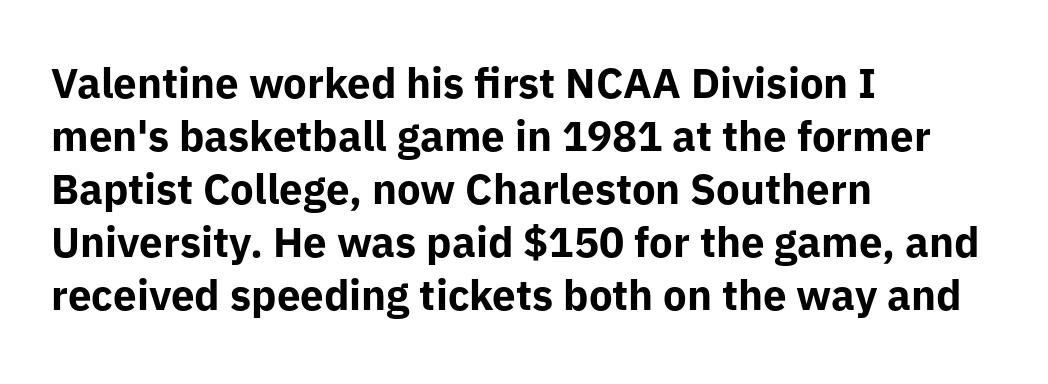
The image shows 42 px bold sans-serif type, upright; set left-aligned, normal line spacing (1.26x), normal letter spacing, not underlined; low stroke contrast and a medium x-height.
